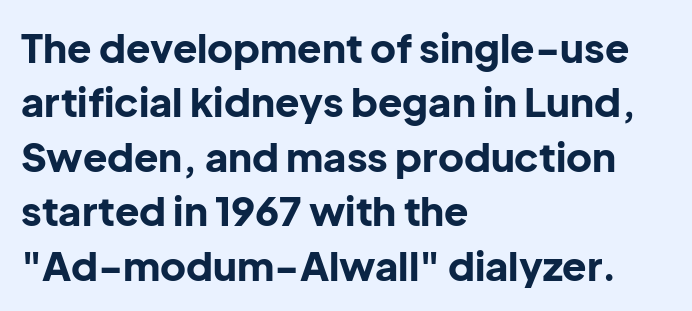
Q: Is the text bold? A: Yes.
Q: Is the text italic (slanted)? A: No, it is upright.
Q: Is the typeface a serif or a sans-serif typeface? A: Sans-serif.
Q: Is the text underlined? A: No.
Q: How is the paragraph aligned? A: Left-aligned.
Q: Is the spacing between letters normal or unusually wide? A: Normal.
Q: Is the spacing between lines tight, normal or loose? A: Normal.
Q: Width (condensed, normal, or wide)? A: Normal.
Q: Stroke contrast? A: Low.
Q: x-height? A: Medium.
Q: Monospaced? A: No.
